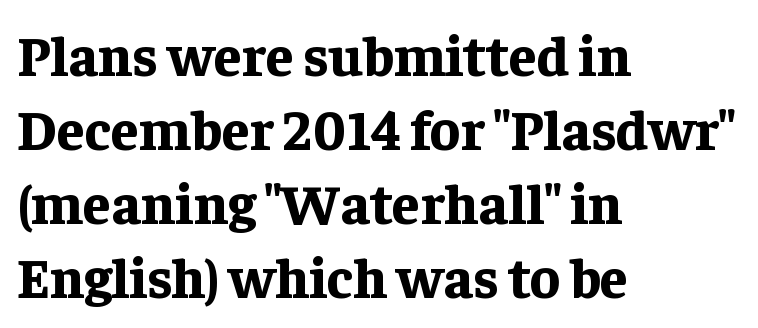
{"serif": "yes", "italic": "no", "bold": "yes", "weight": "bold", "width": "normal", "stroke_contrast": "low", "x_height": "medium", "monospaced": "no", "underline": "no", "align": "left", "line_spacing": "normal", "line_spacing_ratio": 1.32, "letter_spacing": "normal", "letter_spacing_em": 0.0, "glyph_px": 56}
